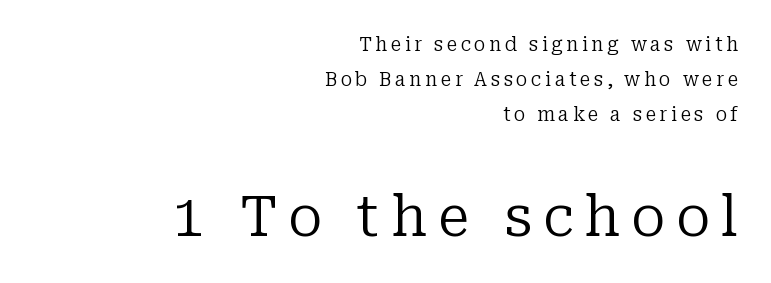
The strokes carry an ordinary text weight at most. Here the designer chose a conventional face with non-uniform glyph widths. Each row of text sits above clean, open space. All the whitespace from short lines collects on the left.
